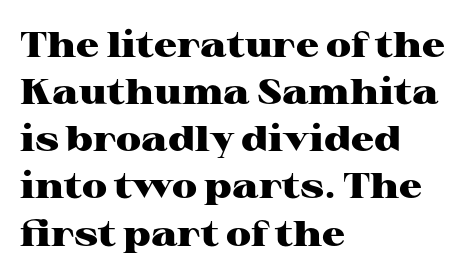
{"serif": "yes", "italic": "no", "bold": "yes", "weight": "heavy", "width": "wide", "stroke_contrast": "high", "x_height": "medium", "monospaced": "no", "underline": "no", "align": "left", "line_spacing": "normal", "line_spacing_ratio": 1.31, "letter_spacing": "normal", "letter_spacing_em": 0.0, "glyph_px": 36}
